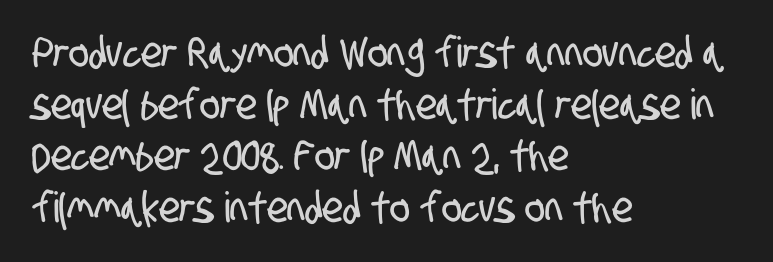
Nothing sits at the stroke ends, so this counts as sans-serif. The passage is arranged the way most books set body copy — flush left. Clear beneath every line of the passage. This sample uses plain, unmodified letter spacing.
